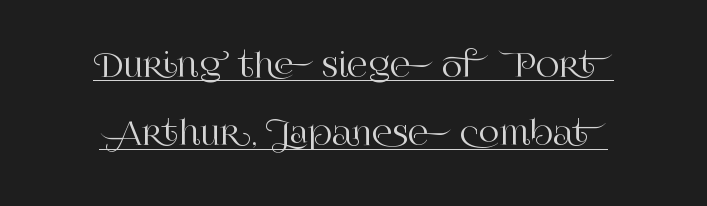
The image shows 32 px serif type, upright; set loose line spacing (2.13x), normal letter spacing, underlined; high stroke contrast and a large x-height.
